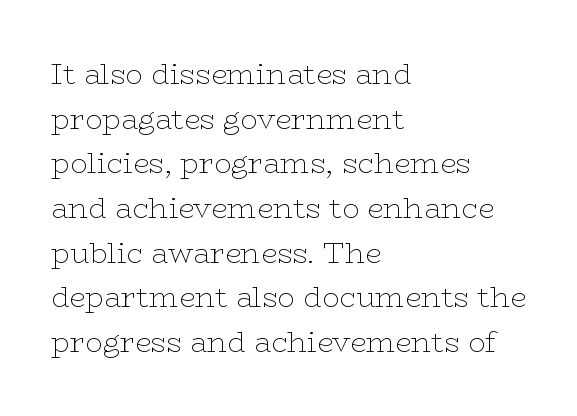
What kind of face is this? One with serifs. Typeset ragged right — the left edge is the straight one. The passage shown is typed in a proportional face where columns would drift. Observe the ordinary spacing: letters are neighbours, not strangers. No word sits above an underline. Stem width sits at or under what a default text font uses.
